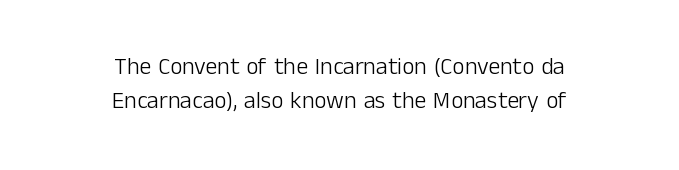
The image shows 24 px text type, upright; set centered, normal line spacing (1.43x), normal letter spacing, not underlined.
